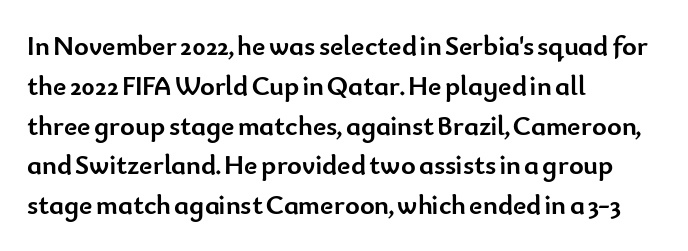
Q: Is the text bold? A: Yes.
Q: Is the text italic (slanted)? A: No, it is upright.
Q: Is the typeface a serif or a sans-serif typeface? A: Sans-serif.
Q: Is the text underlined? A: No.
Q: How is the paragraph aligned? A: Left-aligned.
Q: Is the spacing between letters normal or unusually wide? A: Normal.
Q: Is the spacing between lines tight, normal or loose? A: Normal.
Q: Width (condensed, normal, or wide)? A: Normal.
Q: Stroke contrast? A: Low.
Q: x-height? A: Small.
Q: Monospaced? A: No.
